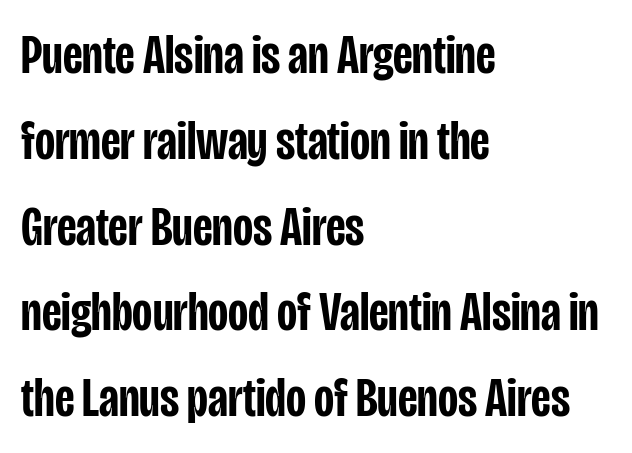
Q: Is the text bold? A: Semi-bold.
Q: Is the text italic (slanted)? A: No, it is upright.
Q: Is the typeface a serif or a sans-serif typeface? A: Sans-serif.
Q: Is the text underlined? A: No.
Q: How is the paragraph aligned? A: Left-aligned.
Q: Is the spacing between letters normal or unusually wide? A: Normal.
Q: Is the spacing between lines tight, normal or loose? A: Normal.
Q: Width (condensed, normal, or wide)? A: Condensed.
Q: Stroke contrast? A: Low.
Q: x-height? A: Large.
Q: Monospaced? A: No.
